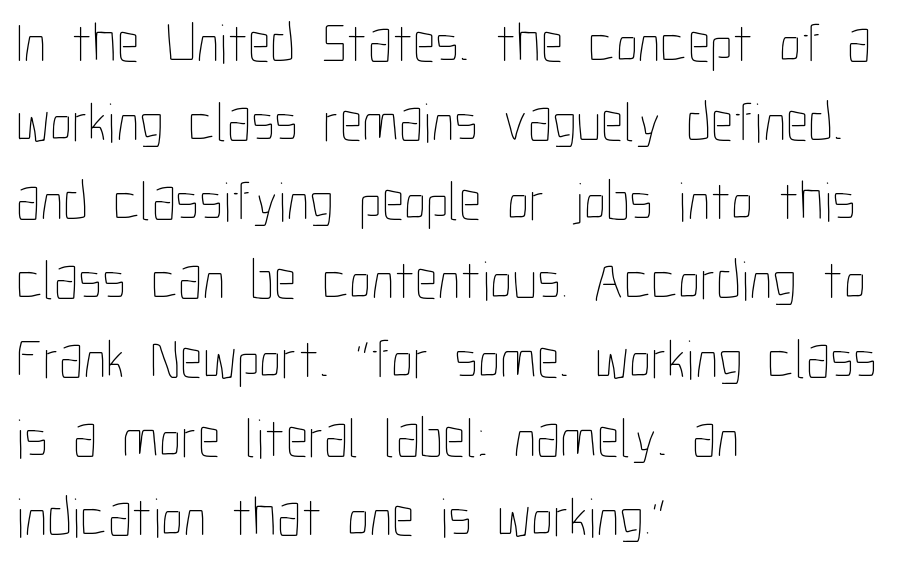
{"italic": "no", "bold": "no", "weight": "thin", "width": "condensed", "stroke_contrast": "low", "x_height": "medium", "monospaced": "no", "underline": "no", "align": "left", "line_spacing": "normal", "line_spacing_ratio": 1.41, "letter_spacing": "normal", "letter_spacing_em": 0.0, "glyph_px": 56}
